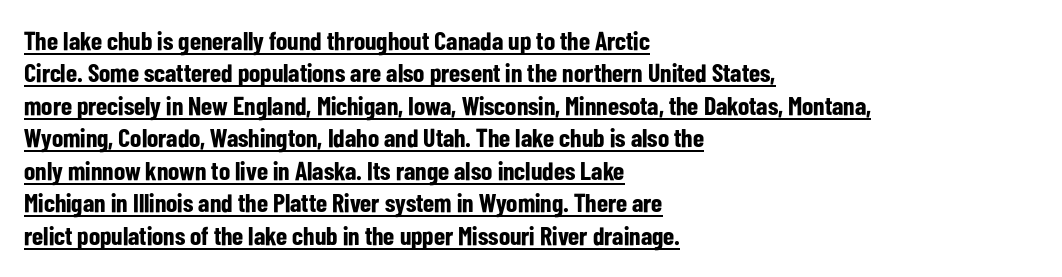
Each word holds together tightly as a unit, with standard inter-letter gaps. Whoever set this chose a conventional vertical rhythm. Heft: maximum for text — a bold. No italicization has been applied; the sample stays upright.
